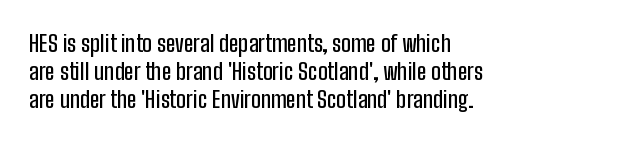
Q: Is the text italic (slanted)? A: No, it is upright.
Q: Is the text underlined? A: No.
Q: How is the paragraph aligned? A: Left-aligned.
Q: Is the spacing between letters normal or unusually wide? A: Normal.
